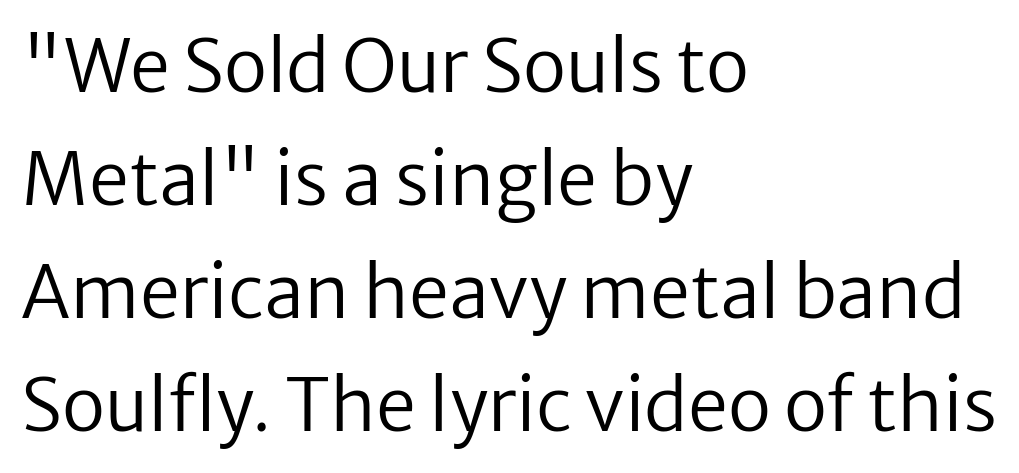
Q: Is the text bold? A: No.
Q: Is the text italic (slanted)? A: No, it is upright.
Q: Is the typeface a serif or a sans-serif typeface? A: Sans-serif.
Q: Is the text underlined? A: No.
Q: How is the paragraph aligned? A: Left-aligned.
Q: Is the spacing between letters normal or unusually wide? A: Normal.
Q: Is the spacing between lines tight, normal or loose? A: Normal.
Q: Width (condensed, normal, or wide)? A: Normal.
Q: Stroke contrast? A: Low.
Q: x-height? A: Medium.
Q: Monospaced? A: No.
